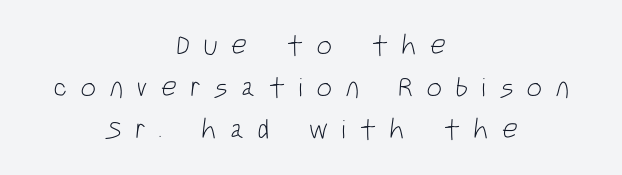
{"serif": "no", "bold": "no", "weight": "light", "width": "condensed", "stroke_contrast": "low", "x_height": "large", "monospaced": "no", "underline": "no", "align": "center", "line_spacing": "normal", "line_spacing_ratio": 1.5, "letter_spacing": "wide", "letter_spacing_em": 0.47, "glyph_px": 28}
